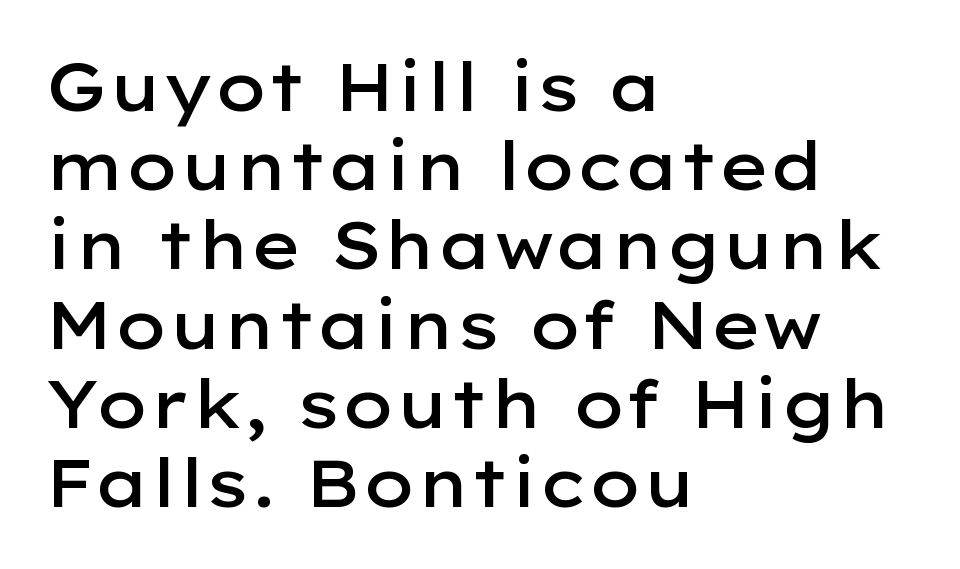
The sample has been set in demibold, a notch under bold. Every row of glyphs begins at an identical x-position on the left. If you drew a line through each stem, it would be perfectly vertical. Quick note: underline off. A typesetter would call this proportional, since set widths differ per character.
